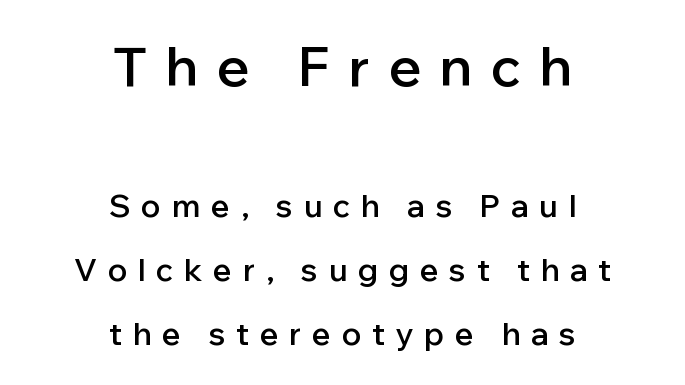
Q: Is the text bold? A: Semi-bold.
Q: Is the text italic (slanted)? A: No, it is upright.
Q: Is the typeface a serif or a sans-serif typeface? A: Sans-serif.
Q: Is the text underlined? A: No.
Q: How is the paragraph aligned? A: Centered.
Q: Is the spacing between letters normal or unusually wide? A: Unusually wide.
Q: Is the spacing between lines tight, normal or loose? A: Loose.
Q: Which block of text is set in a larger size, the first (top) or the second (bottom)? A: The first (top) one.
Q: Width (condensed, normal, or wide)? A: Normal.
Q: Stroke contrast? A: Low.
Q: x-height? A: Medium.
Q: Monospaced? A: No.
